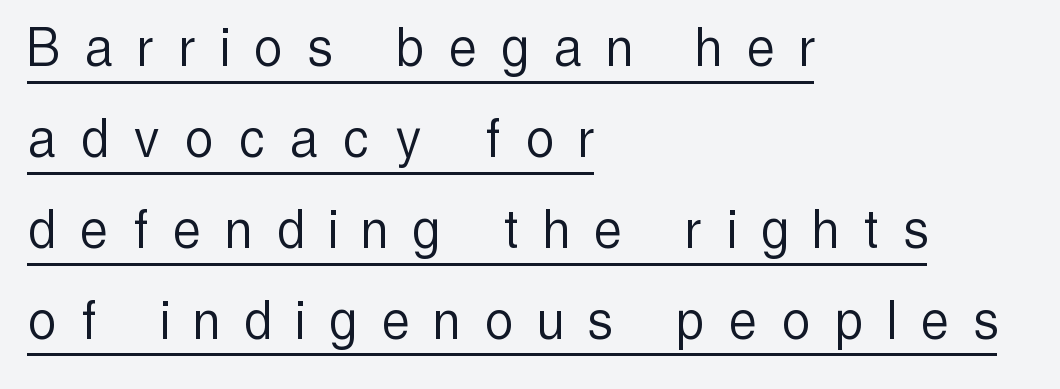
The image shows 61 px light, condensed sans-serif type, upright; set left-aligned, normal line spacing (1.49x), unusually wide letter spacing (+0.43 em), underlined; a medium x-height.
